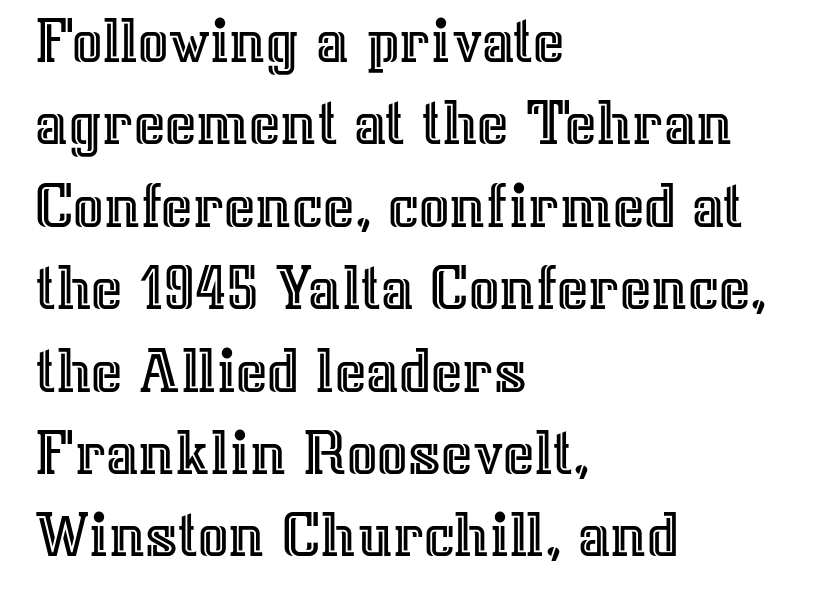
{"italic": "no", "width": "normal", "x_height": "medium", "monospaced": "no", "underline": "no", "align": "left", "line_spacing_ratio": 1.23, "letter_spacing": "normal", "letter_spacing_em": 0.0, "glyph_px": 67}
